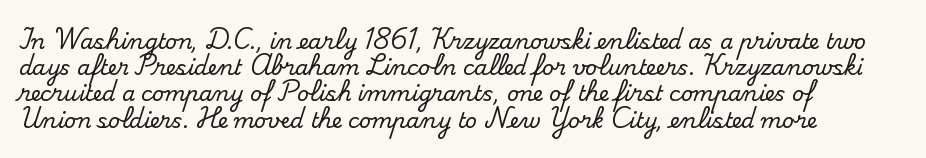
Q: Is the text italic (slanted)? A: Yes.
Q: Is the text underlined? A: No.
Q: How is the paragraph aligned? A: Left-aligned.
Q: Is the spacing between letters normal or unusually wide? A: Normal.
Q: Is the spacing between lines tight, normal or loose? A: Normal.
